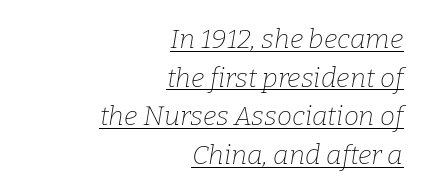
Q: Is the text bold? A: No.
Q: Is the text italic (slanted)? A: Yes, it leans right by about 9 degrees.
Q: Is the text underlined? A: Yes.
Q: How is the paragraph aligned? A: Right-aligned.
Q: Is the spacing between letters normal or unusually wide? A: Normal.
Q: Is the spacing between lines tight, normal or loose? A: Normal.
